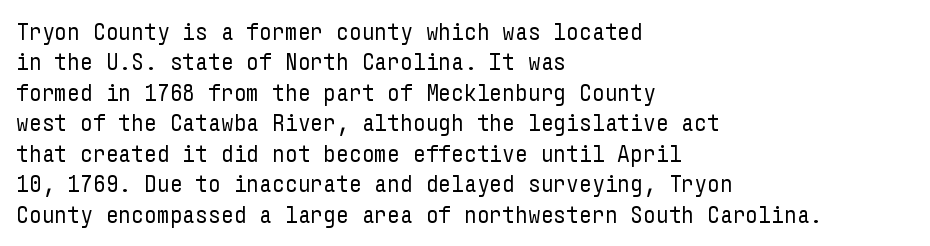
Q: Is the text bold? A: No.
Q: Is the text italic (slanted)? A: No, it is upright.
Q: Is the text underlined? A: No.
Q: How is the paragraph aligned? A: Left-aligned.
Q: Is the spacing between letters normal or unusually wide? A: Normal.
